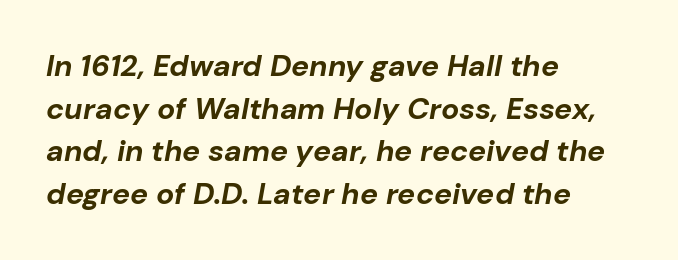
The image shows 30 px bold type, italic (leaning right); set left-aligned, normal line spacing (1.42x), normal letter spacing, not underlined; low stroke contrast and a medium x-height.
